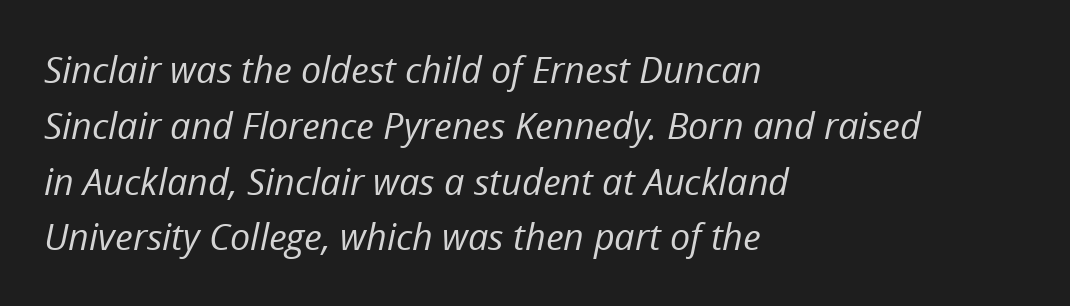
Q: Is the text bold? A: No.
Q: Is the text italic (slanted)? A: Yes, it leans right by about 12 degrees.
Q: Is the text underlined? A: No.
Q: How is the paragraph aligned? A: Left-aligned.
Q: Is the spacing between letters normal or unusually wide? A: Normal.
Q: Is the spacing between lines tight, normal or loose? A: Normal.
Q: Width (condensed, normal, or wide)? A: Normal.
Q: Stroke contrast? A: Low.
Q: x-height? A: Medium.
Q: Monospaced? A: No.
